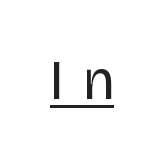
Q: Is the text bold? A: No.
Q: Is the text italic (slanted)? A: No, it is upright.
Q: Is the typeface a serif or a sans-serif typeface? A: Sans-serif.
Q: Is the text underlined? A: Yes.
Q: Is the spacing between letters normal or unusually wide? A: Unusually wide.
Q: Width (condensed, normal, or wide)? A: Condensed.
Q: Stroke contrast? A: Low.
Q: x-height? A: Large.
Q: Monospaced? A: No.
